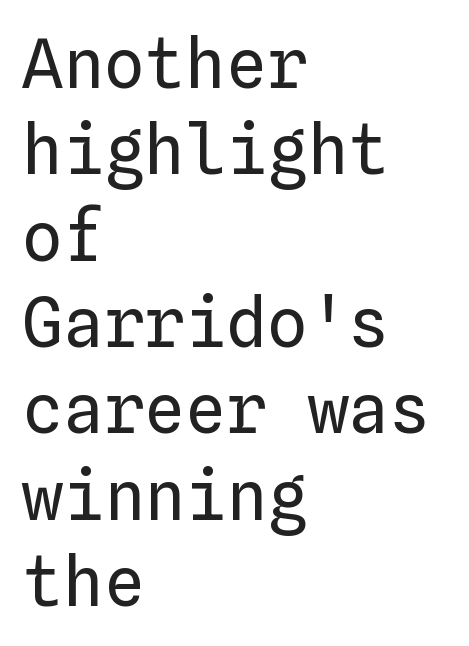
{"italic": "no", "bold": "no", "weight": "regular", "width": "normal", "stroke_contrast": "low", "x_height": "medium", "monospaced": "yes", "underline": "no", "align": "left", "line_spacing": "normal", "line_spacing_ratio": 1.27, "letter_spacing": "normal", "letter_spacing_em": 0.0, "glyph_px": 68}
